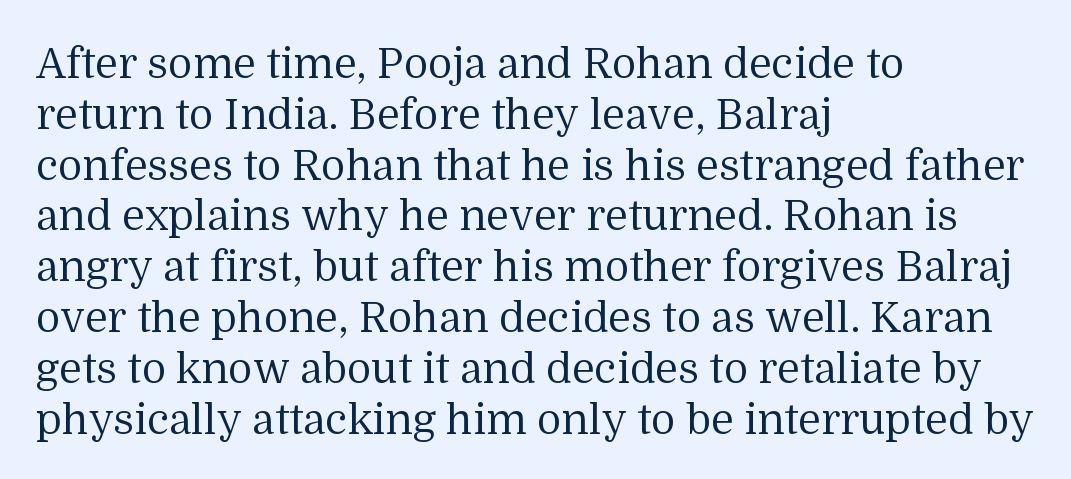
Q: Is the text bold? A: No.
Q: Is the text italic (slanted)? A: No, it is upright.
Q: Is the typeface a serif or a sans-serif typeface? A: Serif.
Q: Is the text underlined? A: No.
Q: How is the paragraph aligned? A: Left-aligned.
Q: Is the spacing between letters normal or unusually wide? A: Normal.
Q: Width (condensed, normal, or wide)? A: Normal.
Q: Stroke contrast? A: Medium.
Q: x-height? A: Medium.
Q: Monospaced? A: No.
